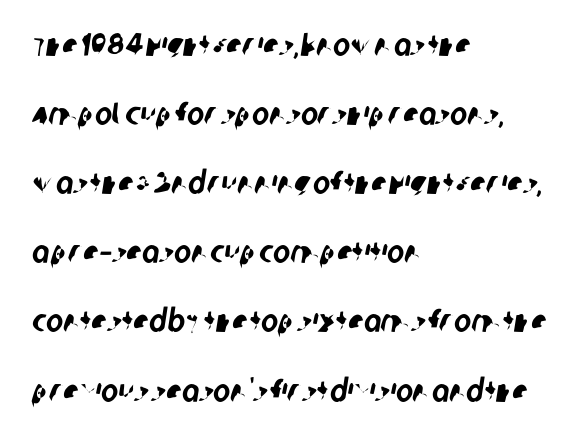
Short and long lines alike share a common starting point at left. The line-height multiplier appears high, well above default. Letterform terminals end flat and unadorned throughout the passage. Each letter keeps its own natural width here, so spacing adapts to shape. The space directly below the letters is spotless. The rendering keeps characters at their native spacing.
